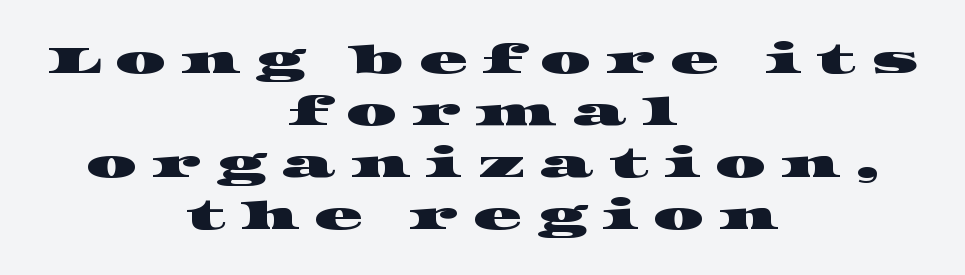
Q: Is the typeface a serif or a sans-serif typeface? A: Serif.
Q: Is the text underlined? A: No.
Q: How is the paragraph aligned? A: Centered.
Q: Is the spacing between letters normal or unusually wide? A: Unusually wide.
Q: Is the spacing between lines tight, normal or loose? A: Normal.
Q: Width (condensed, normal, or wide)? A: Wide.
Q: Stroke contrast? A: High.
Q: x-height? A: Large.
Q: Monospaced? A: No.
